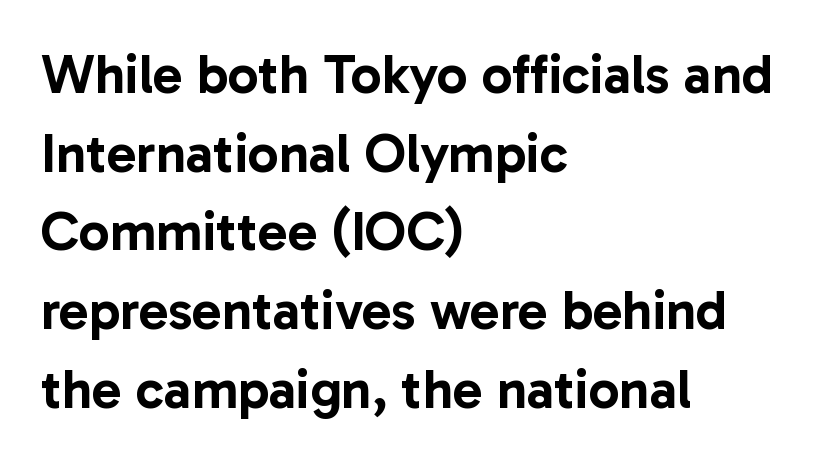
{"serif": "no", "italic": "no", "width": "normal", "stroke_contrast": "low", "x_height": "medium", "monospaced": "no", "underline": "no", "align": "left", "line_spacing": "normal", "line_spacing_ratio": 1.43, "letter_spacing": "normal", "letter_spacing_em": 0.0, "glyph_px": 55}
